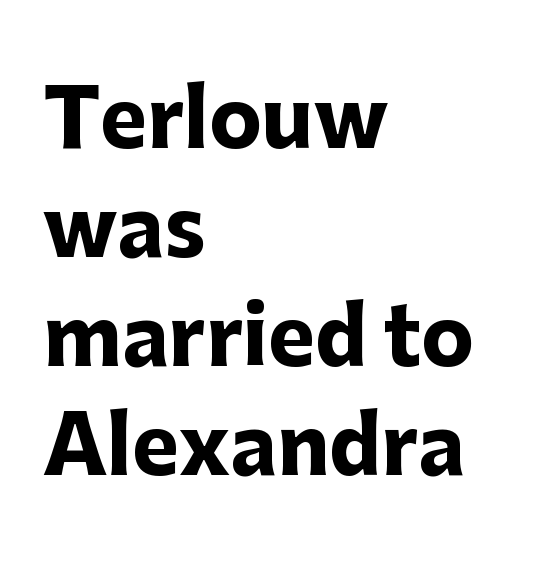
{"serif": "no", "italic": "no", "bold": "yes", "weight": "heavy", "width": "normal", "stroke_contrast": "low", "x_height": "medium", "monospaced": "no", "underline": "no", "align": "left", "line_spacing": "normal", "line_spacing_ratio": 1.38, "letter_spacing": "normal", "letter_spacing_em": 0.0, "glyph_px": 79}
